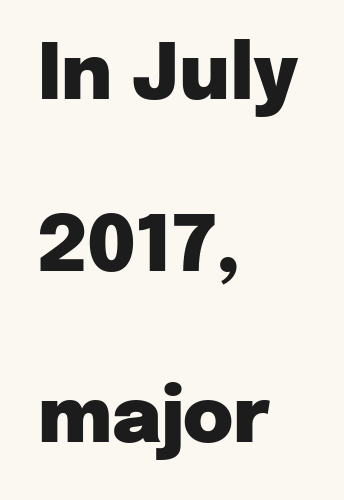
Honestly, there is no underline to notice here at all. Widely set lines give the paragraph a tall, airy silhouette. Heavy, bold letterforms. Teacher's note: observe the even left margin — that is flush-left alignment. Examine the stroke ends and you'll find no serifs. Every character sits straight up, as roman type does.
